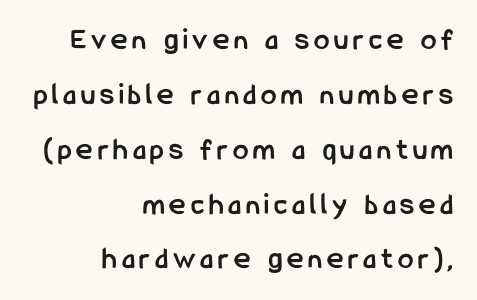
Q: Is the text bold? A: Yes.
Q: Is the text italic (slanted)? A: No, it is upright.
Q: Is the typeface a serif or a sans-serif typeface? A: Sans-serif.
Q: Is the text underlined? A: No.
Q: How is the paragraph aligned? A: Right-aligned.
Q: Width (condensed, normal, or wide)? A: Condensed.
Q: Stroke contrast? A: Low.
Q: x-height? A: Medium.
Q: Monospaced? A: No.
